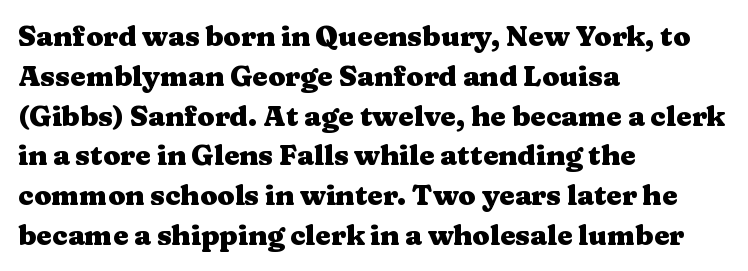
The paragraph shown leans on its left margin. The vertical gap from one line to the next is medium. Rule under the text: the space is simply empty. You could not count columns in this text — the font is proportionally spaced. Tracking value appears to be zero — textbook default spacing.
